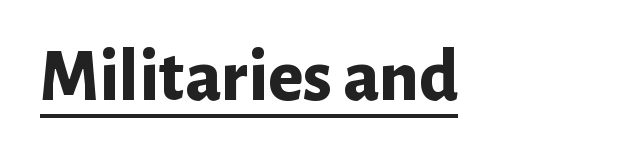
Q: Is the text bold? A: Yes.
Q: Is the text italic (slanted)? A: No, it is upright.
Q: Is the typeface a serif or a sans-serif typeface? A: Sans-serif.
Q: Is the text underlined? A: Yes.
Q: Is the spacing between letters normal or unusually wide? A: Normal.
Q: Width (condensed, normal, or wide)? A: Normal.
Q: Stroke contrast? A: Low.
Q: x-height? A: Medium.
Q: Monospaced? A: No.
